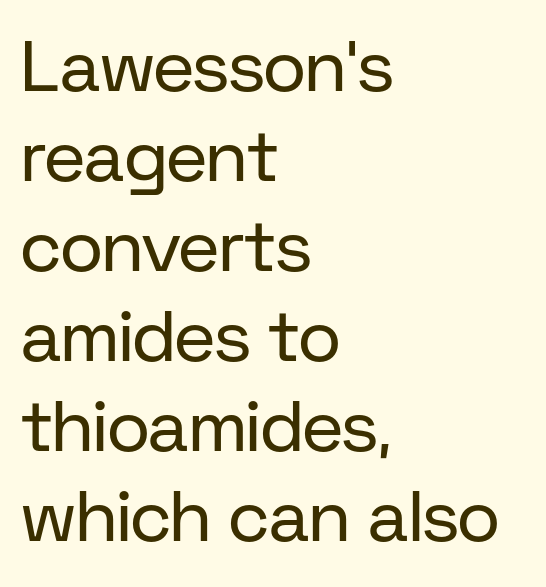
Q: Is the text bold? A: No.
Q: Is the text italic (slanted)? A: No, it is upright.
Q: Is the typeface a serif or a sans-serif typeface? A: Sans-serif.
Q: Is the text underlined? A: No.
Q: How is the paragraph aligned? A: Left-aligned.
Q: Is the spacing between letters normal or unusually wide? A: Normal.
Q: Is the spacing between lines tight, normal or loose? A: Normal.
Q: Width (condensed, normal, or wide)? A: Normal.
Q: Stroke contrast? A: Low.
Q: x-height? A: Medium.
Q: Monospaced? A: No.
